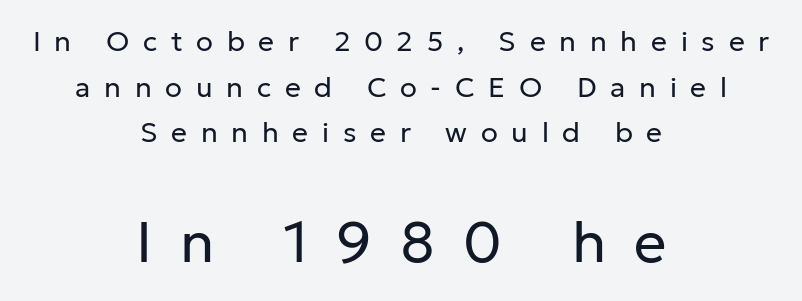
Substantial extra tracking has been applied to these lines. Compared with a flush-left layout, this one balances lines on the center instead. The rendering uses natural spacing where letterforms have individual widths. The rows are spaced the way most documents space them. The rendering enlarges the type as you move from the upper chunk to the lower. A roman cut, with each character standing at attention.
